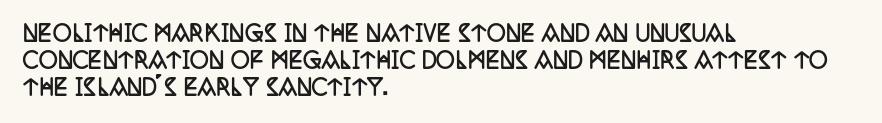
The image shows 21 px bold type, upright; set left-aligned, normal line spacing (1.29x), normal letter spacing, not underlined.
